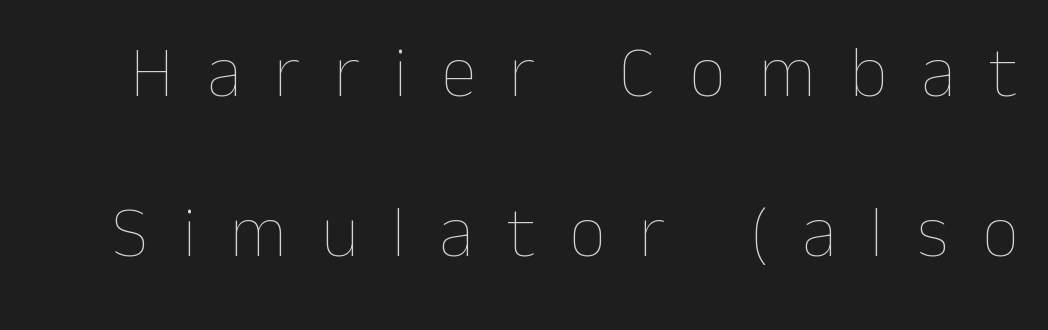
Q: Is the text bold? A: No.
Q: Is the text italic (slanted)? A: No, it is upright.
Q: Is the text underlined? A: No.
Q: Is the spacing between letters normal or unusually wide? A: Unusually wide.
Q: Is the spacing between lines tight, normal or loose? A: Loose.
Q: Width (condensed, normal, or wide)? A: Normal.
Q: Stroke contrast? A: Low.
Q: x-height? A: Medium.
Q: Monospaced? A: No.
